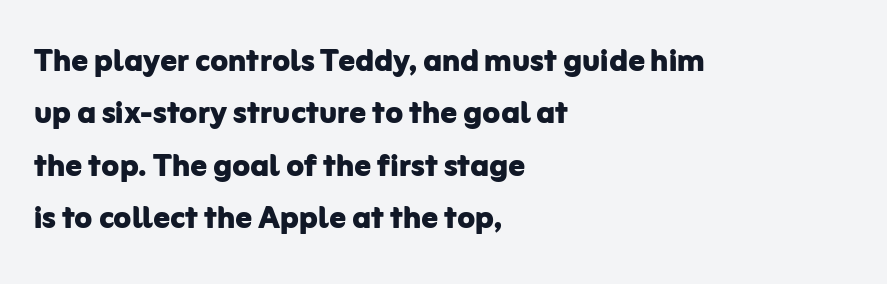
The image shows 41 px bold sans-serif type, upright; set left-aligned, normal line spacing (1.28x), normal letter spacing, not underlined; low stroke contrast and a medium x-height.
